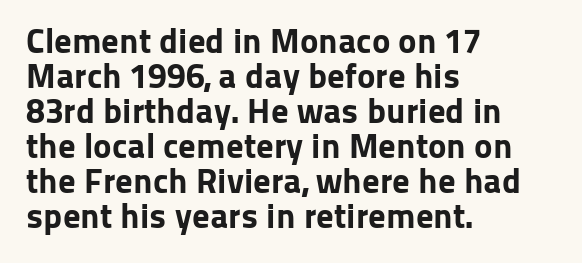
Q: Is the text bold? A: Yes.
Q: Is the text italic (slanted)? A: No, it is upright.
Q: Is the typeface a serif or a sans-serif typeface? A: Sans-serif.
Q: Is the text underlined? A: No.
Q: How is the paragraph aligned? A: Left-aligned.
Q: Is the spacing between letters normal or unusually wide? A: Normal.
Q: Is the spacing between lines tight, normal or loose? A: Tight.
Q: Width (condensed, normal, or wide)? A: Normal.
Q: Stroke contrast? A: Low.
Q: x-height? A: Medium.
Q: Monospaced? A: No.
